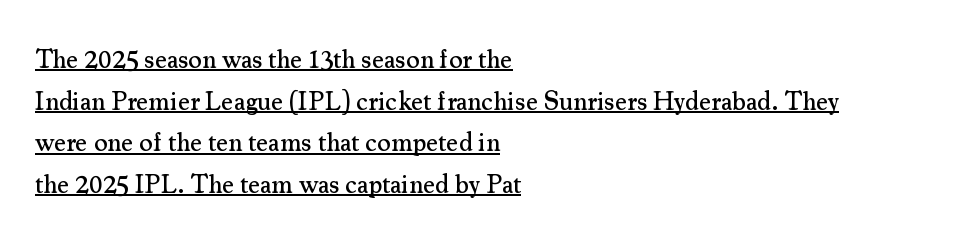
Beneath each row of characters lies a ruled line. The line-height multiplier appears to be the usual default. The font's upright variant was chosen for this text. Between one letter and the next there's only the usual sliver of space. The compositor pushed each line to the left boundary.
